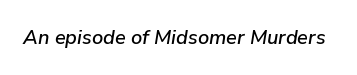
The image shows 20 px text type, italic (leaning right); set normal letter spacing, not underlined.
